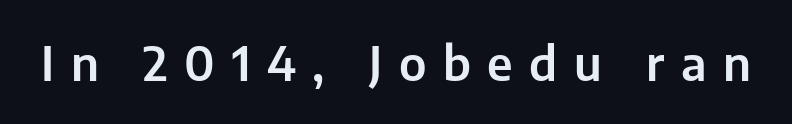
{"serif": "no", "italic": "no", "width": "normal", "stroke_contrast": "low", "x_height": "medium", "monospaced": "no", "underline": "no", "letter_spacing": "wide", "letter_spacing_em": 0.35, "glyph_px": 47}
